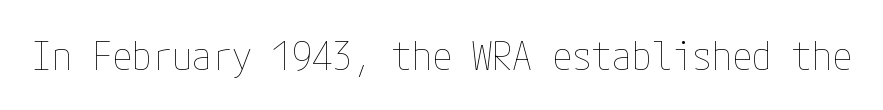
{"italic": "no", "bold": "no", "weight": "thin", "width": "condensed", "stroke_contrast": "low", "x_height": "medium", "underline": "no", "letter_spacing": "normal", "letter_spacing_em": 0.0, "glyph_px": 40}
